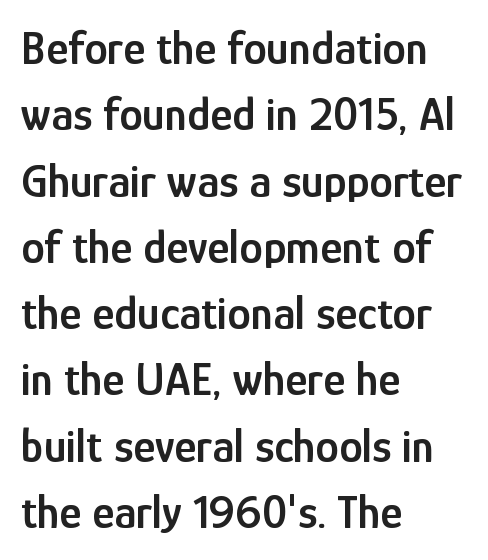
Q: Is the text bold? A: Semi-bold.
Q: Is the text italic (slanted)? A: No, it is upright.
Q: Is the typeface a serif or a sans-serif typeface? A: Sans-serif.
Q: Is the text underlined? A: No.
Q: How is the paragraph aligned? A: Left-aligned.
Q: Is the spacing between letters normal or unusually wide? A: Normal.
Q: Is the spacing between lines tight, normal or loose? A: Normal.
Q: Width (condensed, normal, or wide)? A: Condensed.
Q: Stroke contrast? A: Low.
Q: x-height? A: Medium.
Q: Monospaced? A: No.
